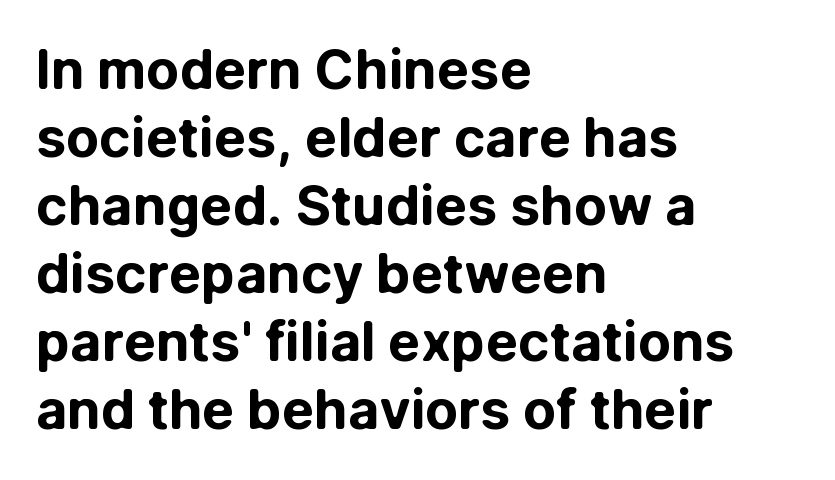
Characters follow at the spacing the type designer built in. Leading: standard. Note the varied advance widths — an 'i' is clearly narrower than an 'm'. Is this a sans? Yes — the strokes have no serifs. Plain, unruled lines of type.
